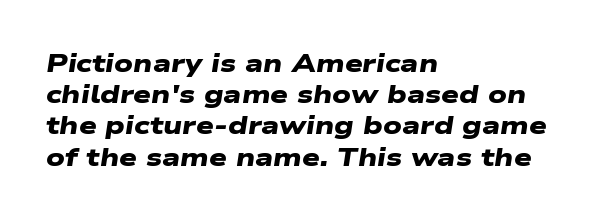
Q: Is the text bold? A: Yes.
Q: Is the text underlined? A: No.
Q: How is the paragraph aligned? A: Left-aligned.
Q: Is the spacing between letters normal or unusually wide? A: Normal.
Q: Is the spacing between lines tight, normal or loose? A: Normal.
